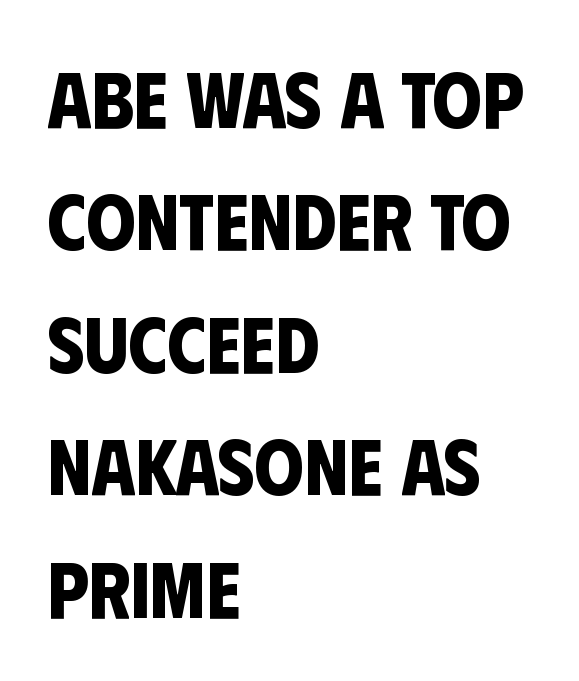
Underline: absent. The passage shown is typed in a proportional face where columns would drift. In terms of letterform style, serifs are entirely absent. Letter spacing: default.
